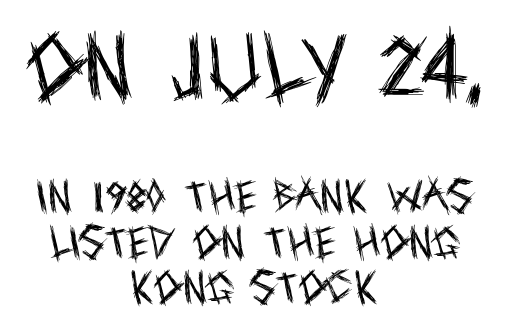
{"serif": "no", "italic": "no", "bold": "no", "weight": "regular", "width": "condensed", "x_height": "large", "monospaced": "no", "underline": "no", "align": "center", "line_spacing": "normal", "line_spacing_ratio": 1.26, "letter_spacing": "normal", "letter_spacing_em": 0.0, "larger_block": "first", "size_ratio": 2.03, "glyph_px": 73}
